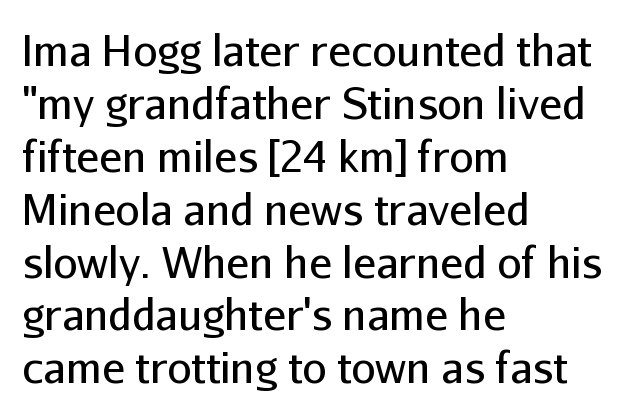
{"serif": "no", "italic": "no", "bold": "no", "weight": "regular", "width": "normal", "stroke_contrast": "low", "x_height": "medium", "monospaced": "no", "underline": "no", "align": "left", "line_spacing_ratio": 1.23, "letter_spacing": "normal", "letter_spacing_em": 0.0, "glyph_px": 43}
